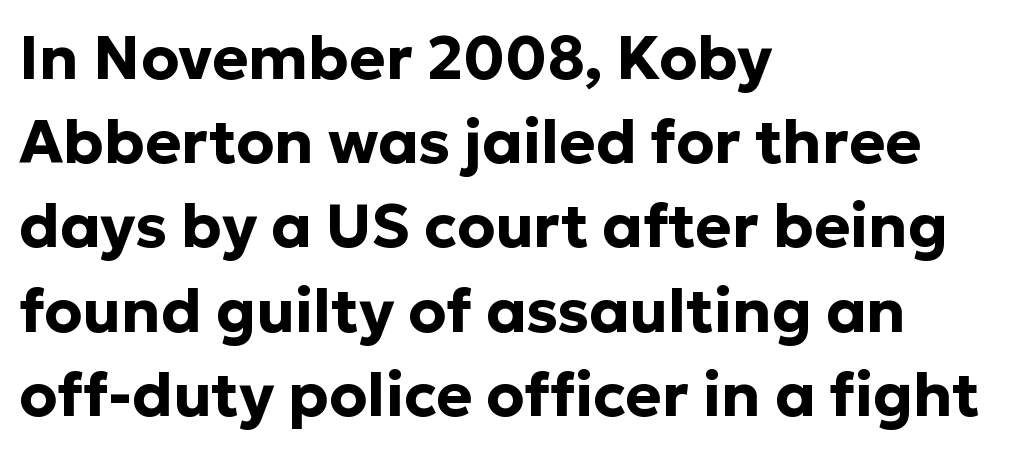
{"serif": "no", "italic": "no", "bold": "yes", "weight": "bold", "width": "normal", "stroke_contrast": "low", "x_height": "medium", "monospaced": "no", "underline": "no", "align": "left", "line_spacing": "normal", "line_spacing_ratio": 1.38, "letter_spacing": "normal", "letter_spacing_em": 0.0, "glyph_px": 61}
